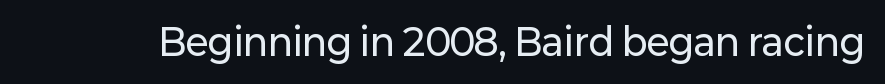
The image shows 36 px sans-serif type, upright; set normal letter spacing, not underlined; low stroke contrast and a medium x-height.
